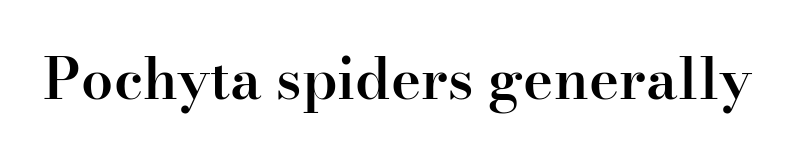
{"serif": "yes", "italic": "no", "bold": "semi", "weight": "semibold", "width": "normal", "stroke_contrast": "high", "x_height": "small", "monospaced": "no", "underline": "no", "letter_spacing": "normal", "letter_spacing_em": 0.0, "glyph_px": 57}
